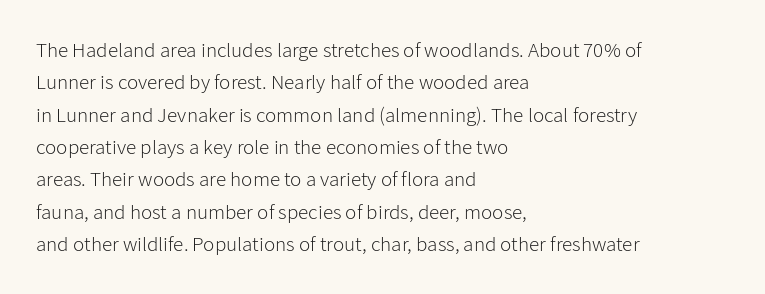
Q: Is the text bold? A: No.
Q: Is the text italic (slanted)? A: No, it is upright.
Q: Is the text underlined? A: No.
Q: How is the paragraph aligned? A: Left-aligned.
Q: Is the spacing between letters normal or unusually wide? A: Normal.
Q: Is the spacing between lines tight, normal or loose? A: Normal.
